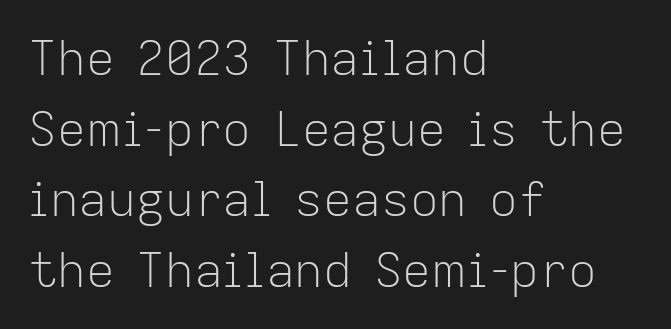
The block of text has a typical density, with ordinary space between rows. The strokes are not fattened; the text isn't bold. Each word holds together tightly as a unit, with standard inter-letter gaps. Spacing verdict: proportional, widths tailored to each character. A bare baseline throughout the passage. No italicization has been applied; the sample stays upright.
